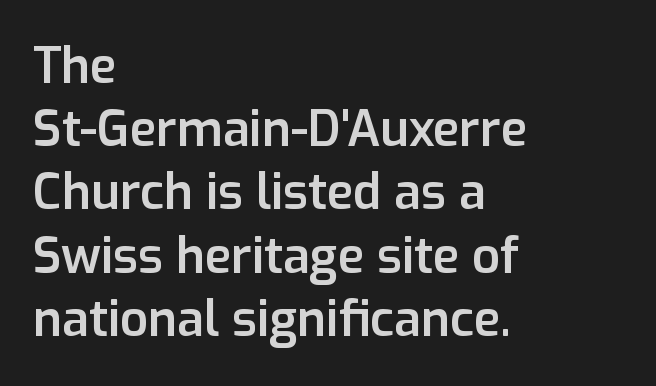
The image shows 49 px semibold sans-serif type, upright; set left-aligned, normal line spacing (1.29x), normal letter spacing, not underlined; low stroke contrast and a medium x-height.
